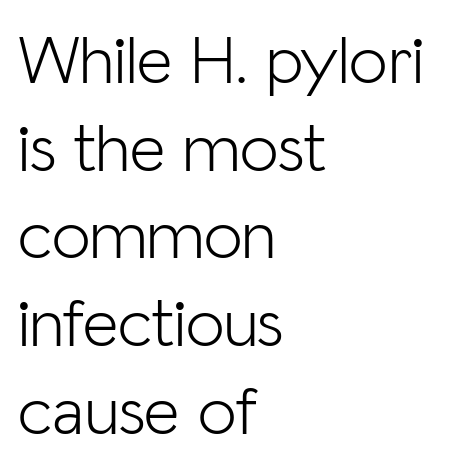
{"serif": "no", "italic": "no", "bold": "no", "weight": "light", "width": "normal", "stroke_contrast": "low", "x_height": "medium", "monospaced": "no", "underline": "no", "align": "left", "line_spacing": "normal", "line_spacing_ratio": 1.27, "letter_spacing": "normal", "letter_spacing_em": 0.0, "glyph_px": 69}
